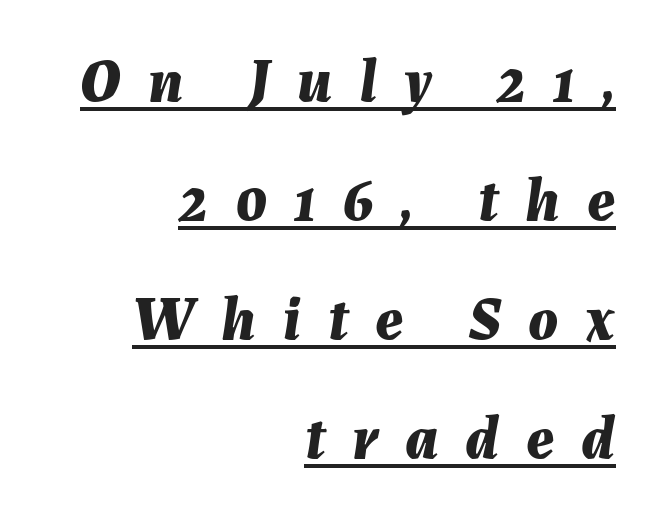
{"italic": "yes", "lean": "right", "slant_degrees": 7, "bold": "yes", "weight": "bold", "width": "normal", "stroke_contrast": "medium", "x_height": "medium", "monospaced": "no", "underline": "yes", "align": "right", "line_spacing": "loose", "line_spacing_ratio": 1.92, "letter_spacing": "wide", "letter_spacing_em": 0.43, "glyph_px": 62}
